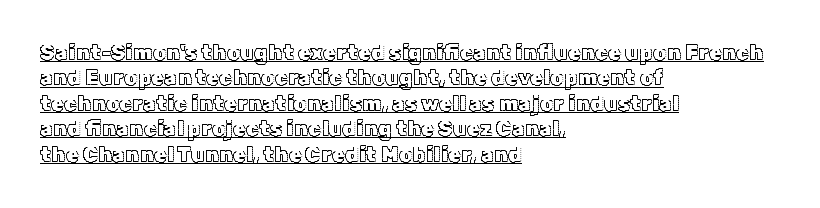
{"italic": "no", "underline": "yes", "align": "left", "line_spacing_ratio": 1.21, "letter_spacing": "normal", "letter_spacing_em": 0.0, "glyph_px": 21}
